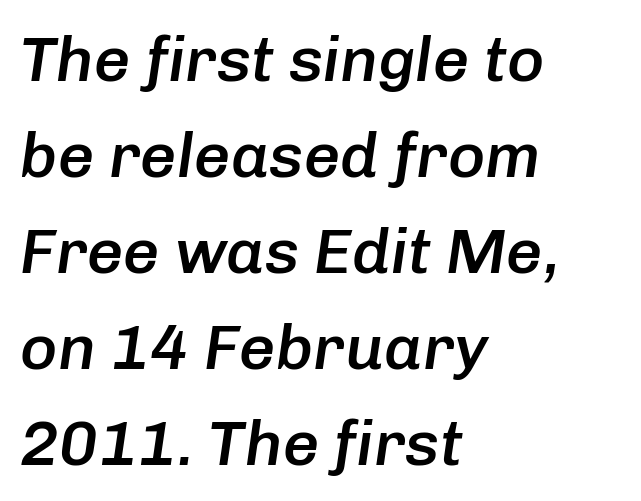
Q: Is the text bold? A: Semi-bold.
Q: Is the text italic (slanted)? A: Yes, it leans right by about 8 degrees.
Q: Is the text underlined? A: No.
Q: How is the paragraph aligned? A: Left-aligned.
Q: Is the spacing between letters normal or unusually wide? A: Normal.
Q: Is the spacing between lines tight, normal or loose? A: Normal.
Q: Width (condensed, normal, or wide)? A: Normal.
Q: Stroke contrast? A: Low.
Q: x-height? A: Medium.
Q: Monospaced? A: No.
